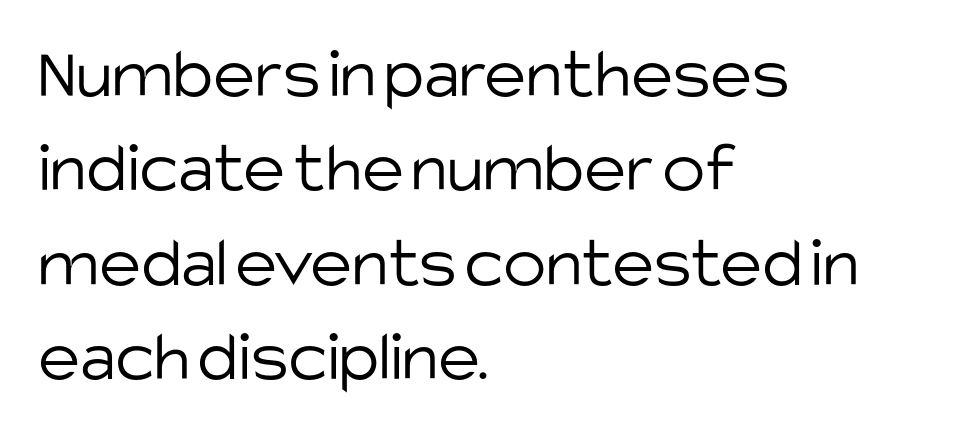
Q: Is the text bold? A: No.
Q: Is the text italic (slanted)? A: No, it is upright.
Q: Is the typeface a serif or a sans-serif typeface? A: Sans-serif.
Q: Is the text underlined? A: No.
Q: How is the paragraph aligned? A: Left-aligned.
Q: Is the spacing between letters normal or unusually wide? A: Normal.
Q: Is the spacing between lines tight, normal or loose? A: Normal.
Q: Width (condensed, normal, or wide)? A: Normal.
Q: Stroke contrast? A: Low.
Q: x-height? A: Large.
Q: Monospaced? A: No.
